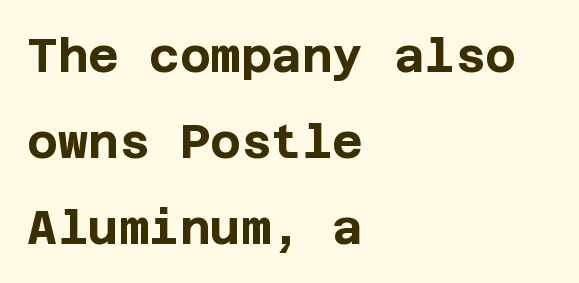
{"serif": "no", "italic": "no", "bold": "yes", "weight": "bold", "width": "normal", "stroke_contrast": "low", "x_height": "large", "underline": "no", "align": "left", "line_spacing_ratio": 1.83, "letter_spacing": "normal", "letter_spacing_em": 0.0, "glyph_px": 47}
